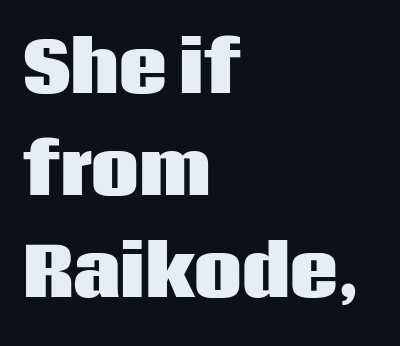
Q: Is the text bold? A: Yes.
Q: Is the text italic (slanted)? A: No, it is upright.
Q: Is the typeface a serif or a sans-serif typeface? A: Sans-serif.
Q: Is the text underlined? A: No.
Q: How is the paragraph aligned? A: Left-aligned.
Q: Is the spacing between letters normal or unusually wide? A: Normal.
Q: Is the spacing between lines tight, normal or loose? A: Normal.
Q: Width (condensed, normal, or wide)? A: Normal.
Q: Stroke contrast? A: Low.
Q: x-height? A: Large.
Q: Monospaced? A: No.
